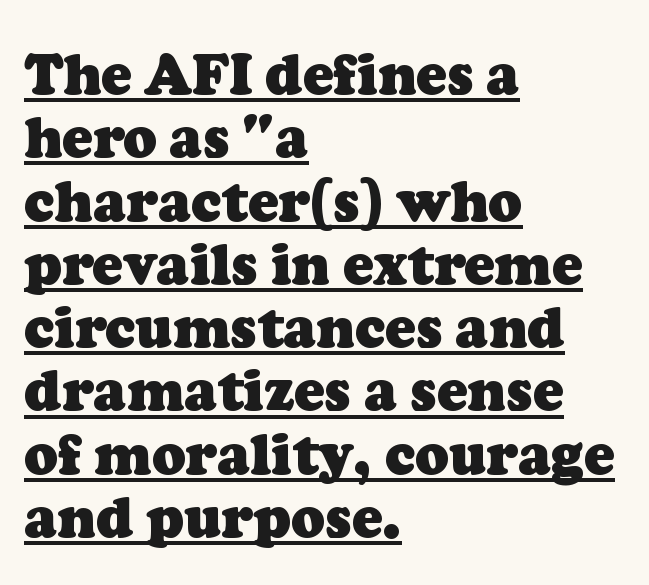
The image shows 56 px heavy serif type; set left-aligned, tight line spacing (1.13x), normal letter spacing, underlined; low stroke contrast and a medium x-height.
